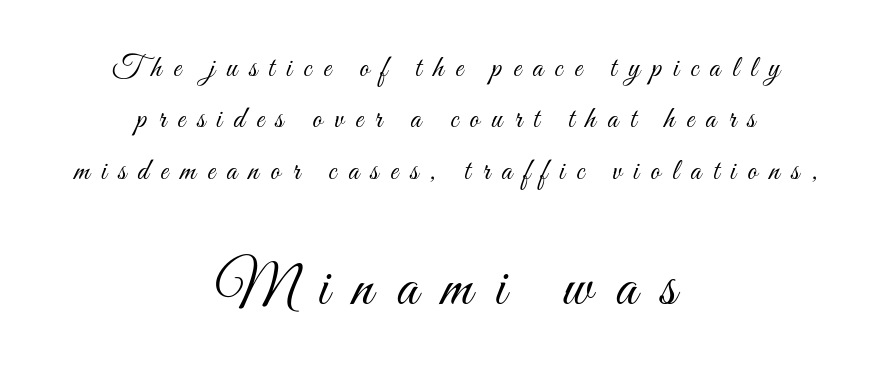
{"bold": "no", "weight": "light", "width": "condensed", "stroke_contrast": "medium", "x_height": "small", "monospaced": "no", "underline": "no", "align": "center", "line_spacing_ratio": 1.71, "letter_spacing": "wide", "letter_spacing_em": 0.39, "larger_block": "second", "size_ratio": 2.0, "glyph_px": 60}
